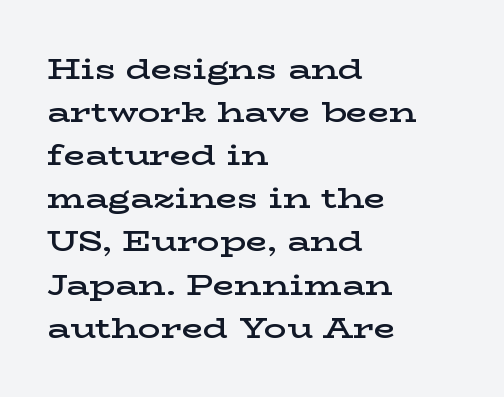
{"serif": "yes", "italic": "no", "bold": "semi", "weight": "semibold", "width": "wide", "stroke_contrast": "low", "x_height": "medium", "monospaced": "no", "underline": "no", "align": "left", "line_spacing": "normal", "line_spacing_ratio": 1.54, "letter_spacing": "normal", "letter_spacing_em": 0.0, "glyph_px": 28}
